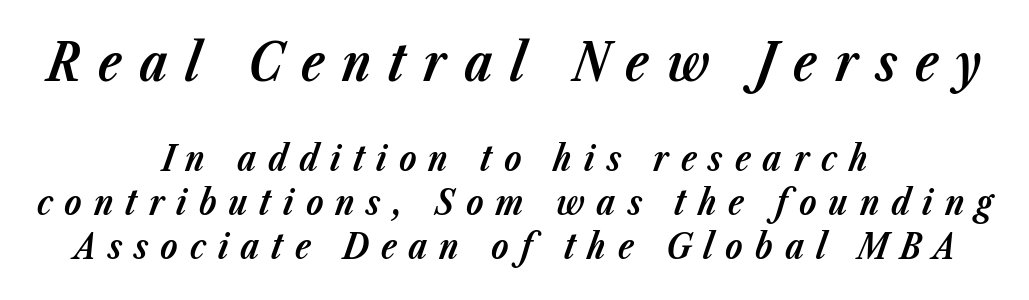
The image shows 52 px bold type, italic (leaning right); set centered, normal line spacing (1.26x), unusually wide letter spacing (+0.34 em), not underlined; the first (top) block is 1.49x larger; low stroke contrast and a medium x-height.
